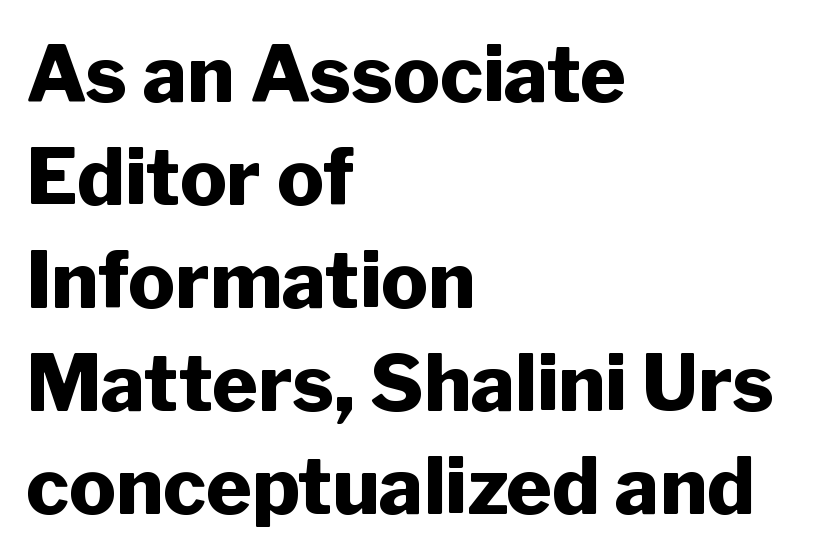
Q: Is the text bold? A: Yes.
Q: Is the text italic (slanted)? A: No, it is upright.
Q: Is the typeface a serif or a sans-serif typeface? A: Sans-serif.
Q: Is the text underlined? A: No.
Q: How is the paragraph aligned? A: Left-aligned.
Q: Is the spacing between letters normal or unusually wide? A: Normal.
Q: Is the spacing between lines tight, normal or loose? A: Normal.
Q: Width (condensed, normal, or wide)? A: Normal.
Q: Stroke contrast? A: Low.
Q: x-height? A: Medium.
Q: Monospaced? A: No.
